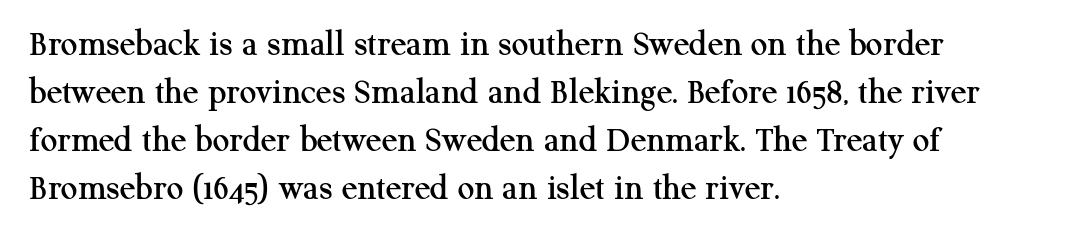
Q: Is the text italic (slanted)? A: No, it is upright.
Q: Is the typeface a serif or a sans-serif typeface? A: Serif.
Q: Is the text underlined? A: No.
Q: How is the paragraph aligned? A: Left-aligned.
Q: Is the spacing between letters normal or unusually wide? A: Normal.
Q: Is the spacing between lines tight, normal or loose? A: Normal.
Q: Width (condensed, normal, or wide)? A: Normal.
Q: Stroke contrast? A: Medium.
Q: x-height? A: Medium.
Q: Monospaced? A: No.
